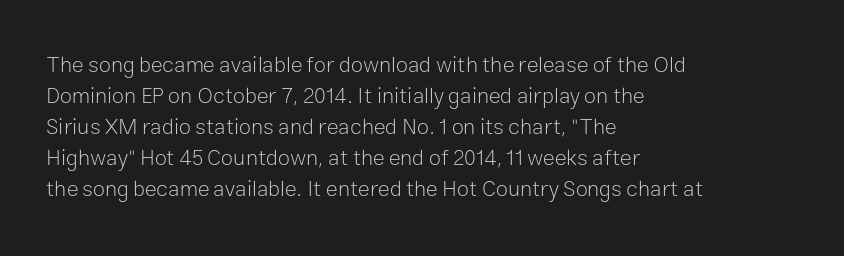
{"italic": "no", "bold": "no", "underline": "no", "align": "left", "line_spacing": "normal", "line_spacing_ratio": 1.41, "letter_spacing": "normal", "letter_spacing_em": 0.0, "glyph_px": 22}
